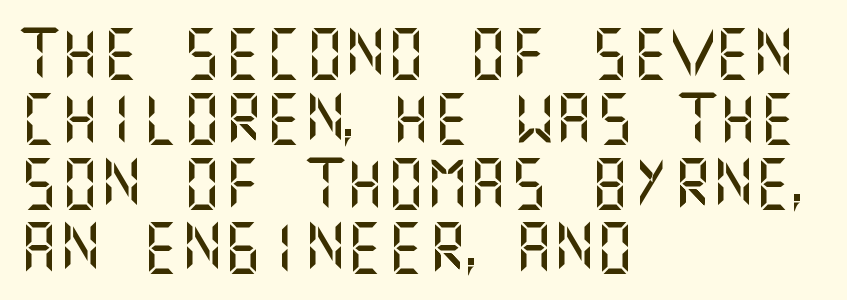
The image shows 51 px sans-serif type, upright; set left-aligned, normal line spacing (1.27x), normal letter spacing, not underlined; medium stroke contrast and a large x-height.
